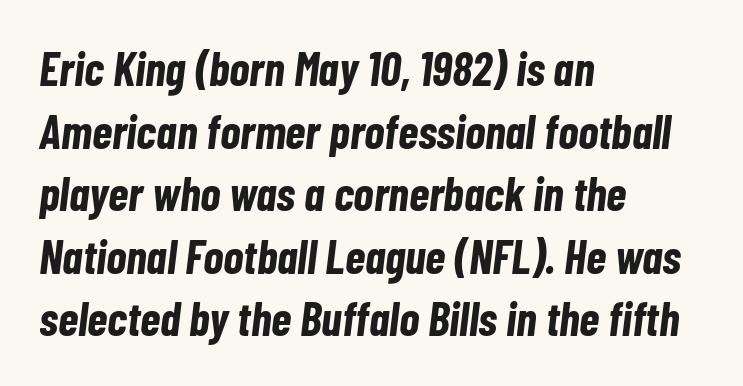
The image shows 47 px bold, condensed type, italic (leaning right); set left-aligned, normal line spacing (1.33x), normal letter spacing, not underlined; low stroke contrast and a medium x-height.
